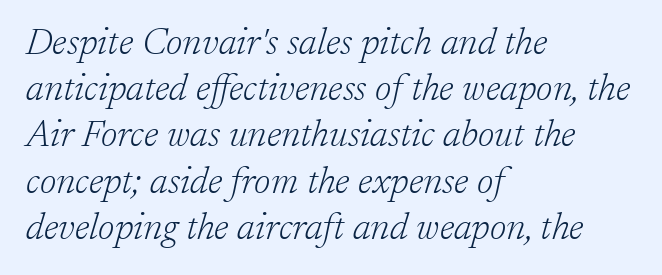
Reading down the block, your eye returns to a fixed left position each line. In terms of leading, this rendering sits right in the middle. No extra tracking has been applied to these lines. The typesetting does not lean heavy: it is not bold. To sum up the face: it has serifs.
